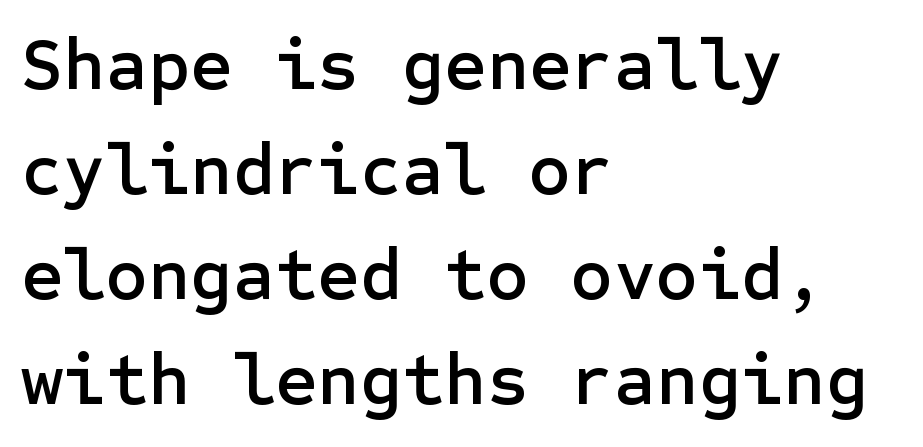
Q: Is the text italic (slanted)? A: No, it is upright.
Q: Is the typeface a serif or a sans-serif typeface? A: Sans-serif.
Q: Is the text underlined? A: No.
Q: How is the paragraph aligned? A: Left-aligned.
Q: Is the spacing between letters normal or unusually wide? A: Normal.
Q: Is the spacing between lines tight, normal or loose? A: Normal.
Q: Width (condensed, normal, or wide)? A: Normal.
Q: Stroke contrast? A: Low.
Q: x-height? A: Medium.
